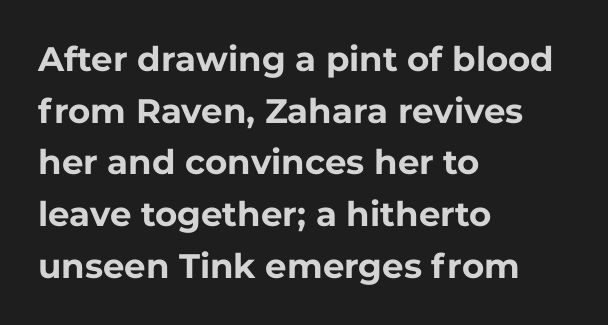
The image shows 34 px bold sans-serif type, upright; set left-aligned, normal line spacing (1.52x), normal letter spacing, not underlined; low stroke contrast and a medium x-height.
